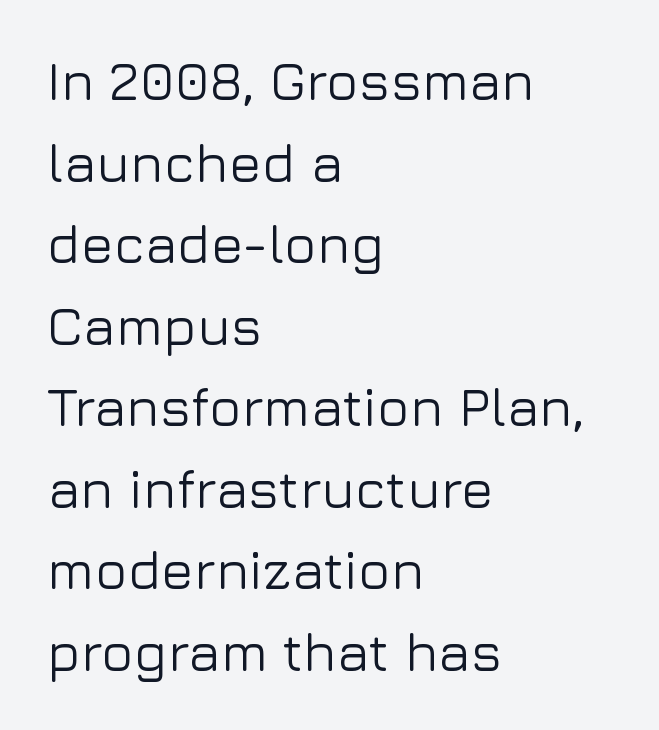
{"serif": "no", "italic": "no", "width": "normal", "stroke_contrast": "low", "x_height": "medium", "monospaced": "no", "underline": "no", "align": "left", "line_spacing": "normal", "line_spacing_ratio": 1.51, "letter_spacing": "normal", "letter_spacing_em": 0.0, "glyph_px": 54}
